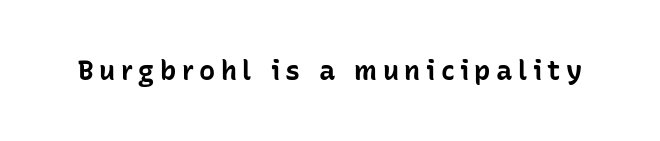
The image shows 27 px bold type, upright; set unusually wide letter spacing (+0.2 em), not underlined.
